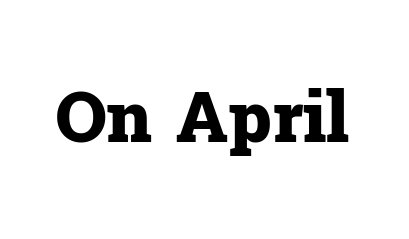
{"serif": "yes", "italic": "no", "bold": "yes", "weight": "heavy", "width": "normal", "stroke_contrast": "low", "x_height": "medium", "monospaced": "no", "underline": "no", "letter_spacing": "normal", "letter_spacing_em": 0.0, "glyph_px": 71}
